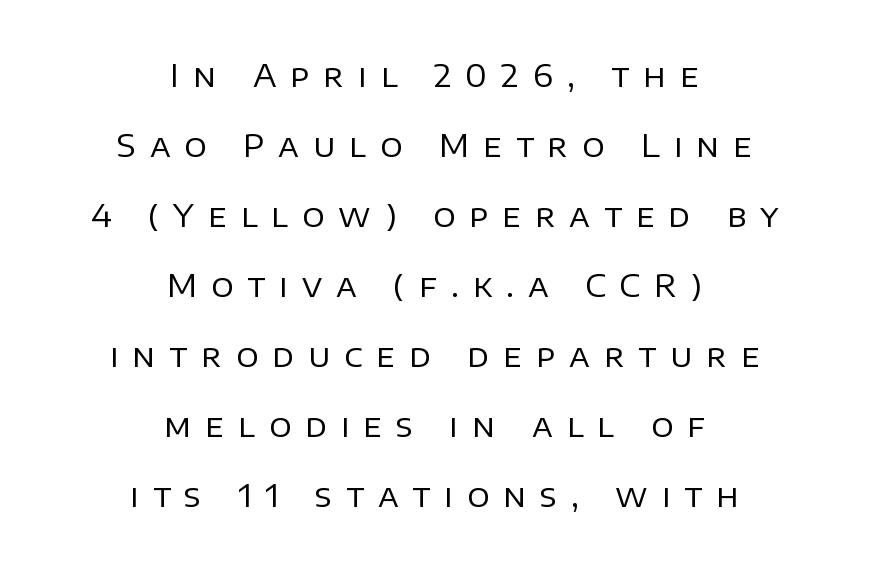
{"serif": "no", "italic": "no", "bold": "no", "weight": "regular", "width": "normal", "stroke_contrast": "low", "x_height": "large", "monospaced": "no", "underline": "no", "align": "center", "line_spacing": "loose", "line_spacing_ratio": 2.26, "letter_spacing": "wide", "letter_spacing_em": 0.45, "glyph_px": 31}
